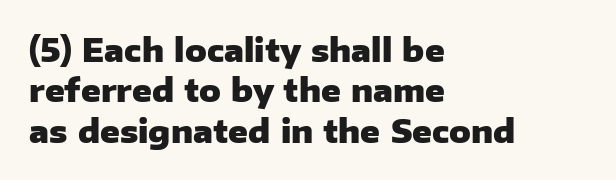
Q: Is the text bold? A: Yes.
Q: Is the text italic (slanted)? A: No, it is upright.
Q: Is the typeface a serif or a sans-serif typeface? A: Sans-serif.
Q: Is the text underlined? A: No.
Q: How is the paragraph aligned? A: Left-aligned.
Q: Is the spacing between letters normal or unusually wide? A: Normal.
Q: Is the spacing between lines tight, normal or loose? A: Normal.
Q: Width (condensed, normal, or wide)? A: Normal.
Q: Stroke contrast? A: Low.
Q: x-height? A: Medium.
Q: Monospaced? A: No.
